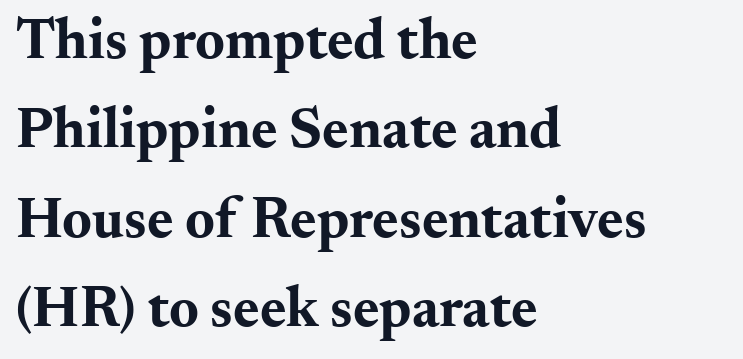
In terms of leading, this rendering sits right in the middle. Check the space under the baseline: it is left empty. The rendering uses natural spacing where letterforms have individual widths. No extra tracking has been applied to these lines. Thick stems and heavy bowls — unmistakably bold.
